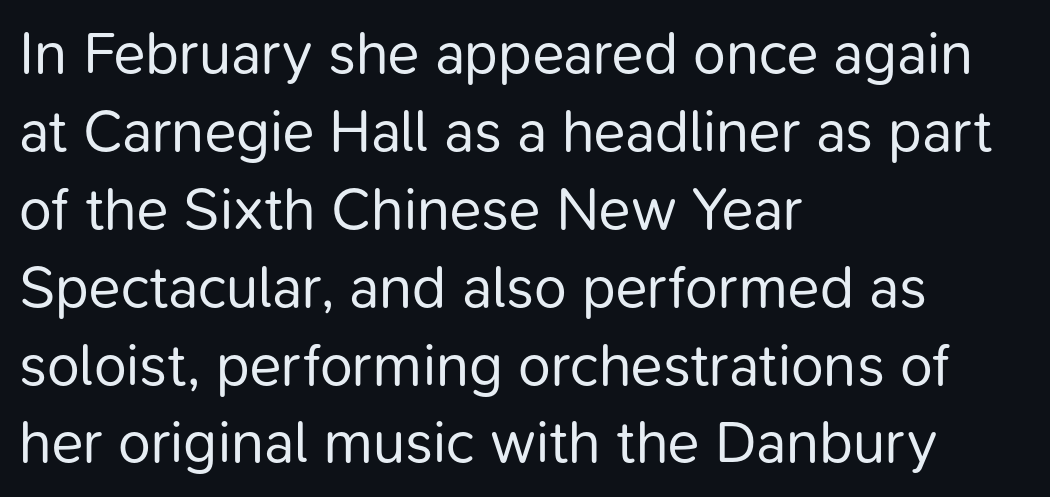
In CSS terms this would be text-align: left. A quiet, ordinary-to-light weight characterises the typeface. Think of a printed novel: that variable character pitch is what you see here. Look at the tracking — it's just the regular setting, nothing added.
